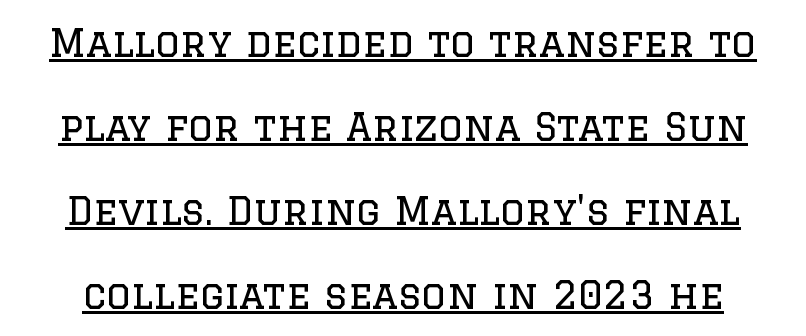
Q: Is the text bold? A: No.
Q: Is the text italic (slanted)? A: No, it is upright.
Q: Is the typeface a serif or a sans-serif typeface? A: Serif.
Q: Is the text underlined? A: Yes.
Q: Is the spacing between letters normal or unusually wide? A: Normal.
Q: Is the spacing between lines tight, normal or loose? A: Loose.
Q: Width (condensed, normal, or wide)? A: Normal.
Q: Stroke contrast? A: Low.
Q: x-height? A: Large.
Q: Monospaced? A: No.
